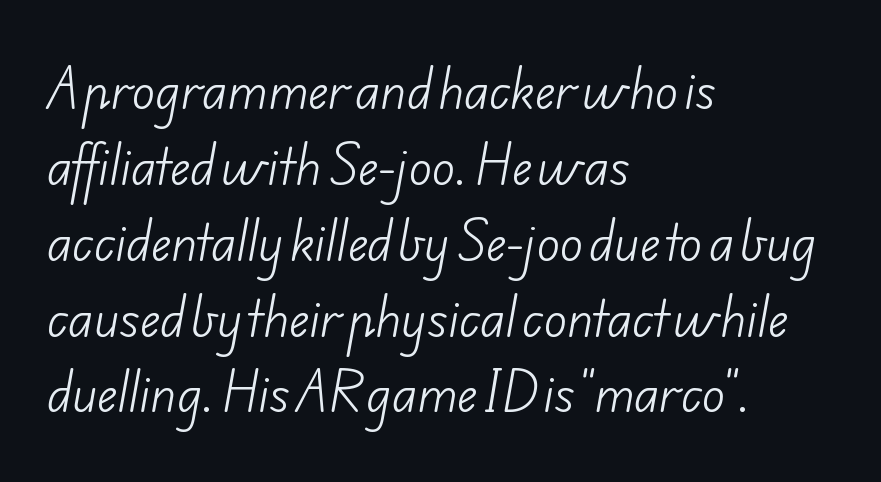
Is this a sans? Yes — the strokes have no serifs. The rag falls on the right side of this text block. Stroke thickness stays within the range of a standard reading face or lighter. Character widths vary here, with narrow letters taking less room than wide ones.
